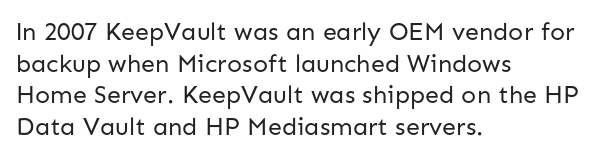
{"italic": "no", "bold": "no", "underline": "no", "align": "left", "line_spacing": "normal", "line_spacing_ratio": 1.27, "letter_spacing": "normal", "letter_spacing_em": 0.0, "glyph_px": 25}
